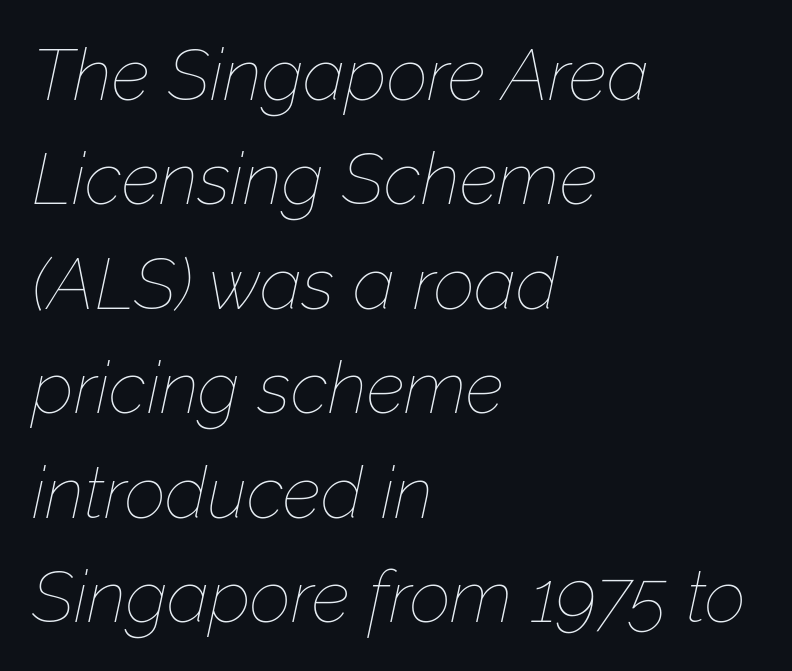
Q: Is the text bold? A: No.
Q: Is the text italic (slanted)? A: Yes, it leans right by about 12 degrees.
Q: Is the text underlined? A: No.
Q: How is the paragraph aligned? A: Left-aligned.
Q: Is the spacing between letters normal or unusually wide? A: Normal.
Q: Is the spacing between lines tight, normal or loose? A: Normal.
Q: Width (condensed, normal, or wide)? A: Normal.
Q: Stroke contrast? A: Low.
Q: x-height? A: Medium.
Q: Monospaced? A: No.
